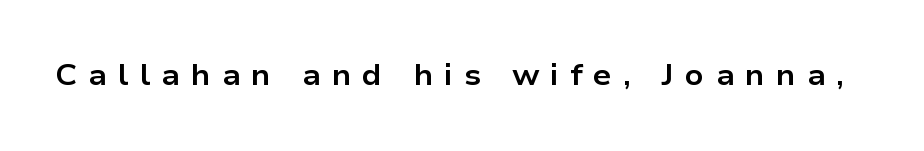
The image shows 29 px bold, wide sans-serif type, upright; set unusually wide letter spacing (+0.38 em), not underlined; low stroke contrast and a medium x-height.
